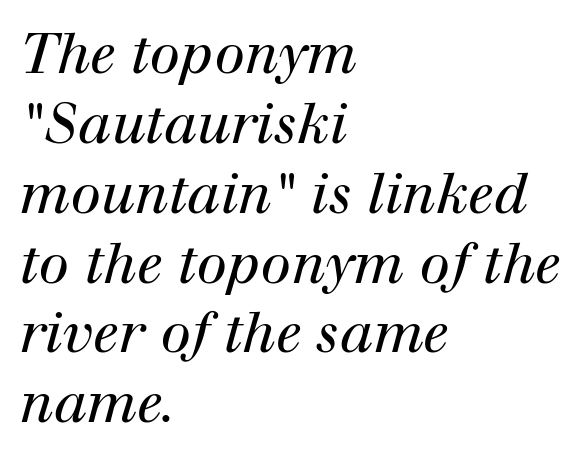
Q: Is the text bold? A: No.
Q: Is the text italic (slanted)? A: Yes, it leans right by about 12 degrees.
Q: Is the typeface a serif or a sans-serif typeface? A: Serif.
Q: Is the text underlined? A: No.
Q: How is the paragraph aligned? A: Left-aligned.
Q: Is the spacing between letters normal or unusually wide? A: Normal.
Q: Is the spacing between lines tight, normal or loose? A: Normal.
Q: Width (condensed, normal, or wide)? A: Normal.
Q: Stroke contrast? A: High.
Q: x-height? A: Medium.
Q: Monospaced? A: No.
